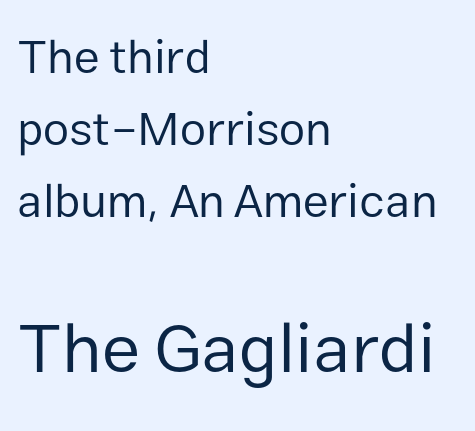
{"serif": "no", "italic": "no", "bold": "no", "weight": "regular", "width": "normal", "stroke_contrast": "low", "x_height": "medium", "monospaced": "no", "underline": "no", "align": "left", "line_spacing": "normal", "line_spacing_ratio": 1.53, "letter_spacing": "normal", "letter_spacing_em": 0.0, "larger_block": "second", "size_ratio": 1.49, "glyph_px": 70}
